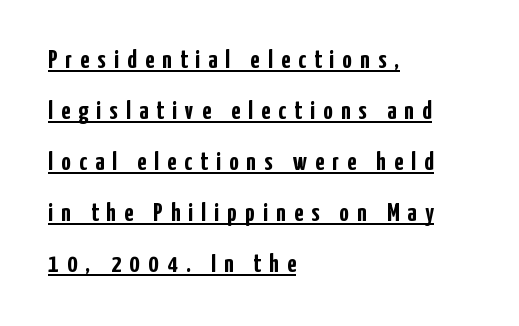
{"italic": "no", "bold": "yes", "underline": "yes", "align": "left", "line_spacing": "loose", "line_spacing_ratio": 1.96, "letter_spacing": "wide", "letter_spacing_em": 0.32, "glyph_px": 26}
